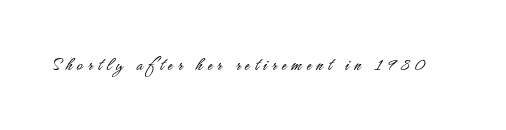
{"bold": "no", "underline": "no", "letter_spacing": "wide", "letter_spacing_em": 0.24, "glyph_px": 20}
